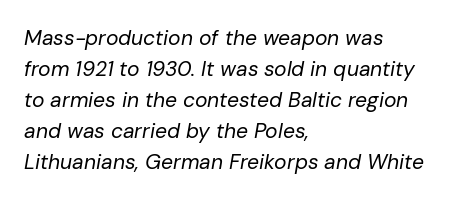
The image shows 21 px text type, italic (leaning right); set left-aligned, normal line spacing (1.48x), normal letter spacing, not underlined.
